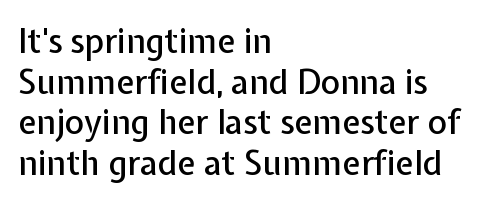
The image shows 33 px sans-serif type, upright; set left-aligned, line spacing 1.23x, normal letter spacing, not underlined; low stroke contrast and a medium x-height.
